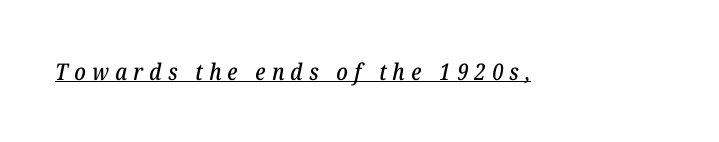
The image shows 23 px text type, italic (leaning right); set unusually wide letter spacing (+0.27 em), underlined.
